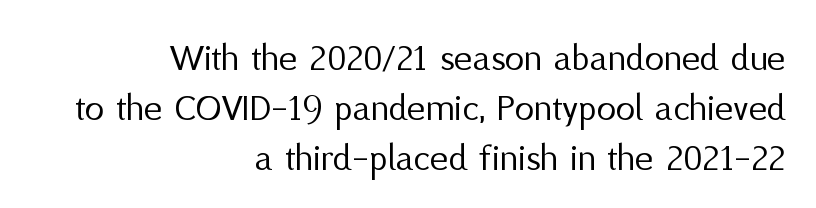
Reading down the column, the eye jumps a familiar distance to each next line. The specimen omits any rule beneath the text block's lines. The face used here is proportionally spaced, like ordinary book or web type. The designer went with a sans here, leaving each stem footless. Italic? Not at all — the glyphs are vertical.
